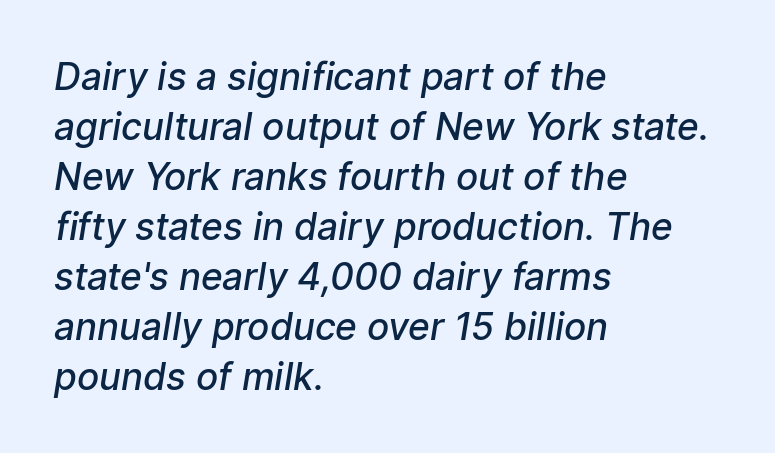
{"serif": "no", "bold": "semi", "weight": "semibold", "width": "normal", "stroke_contrast": "low", "x_height": "medium", "monospaced": "no", "underline": "no", "align": "left", "line_spacing": "normal", "line_spacing_ratio": 1.35, "letter_spacing": "normal", "letter_spacing_em": 0.0, "glyph_px": 37}
